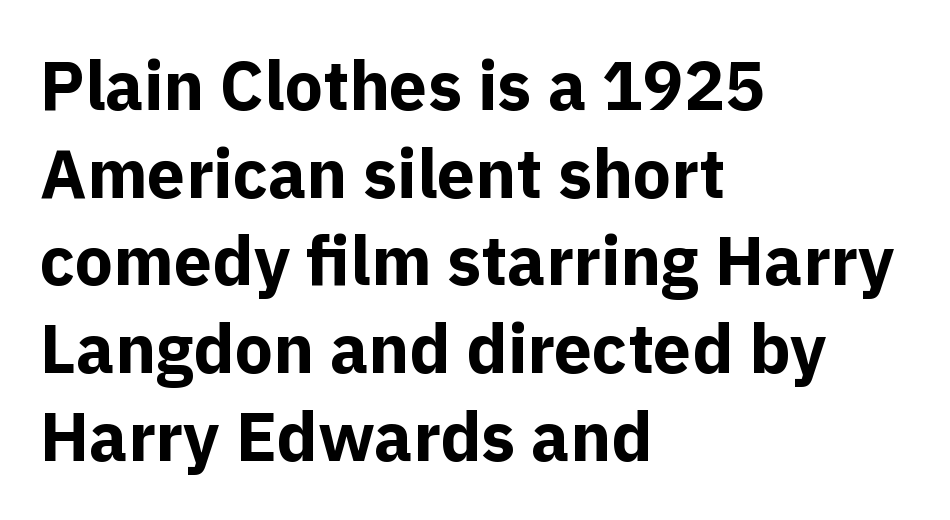
Descender tails drop into unmarked territory. The font is running at its bold setting. The rendering anchors every line to the left-hand side. Designer's note — italics off, roman on.
